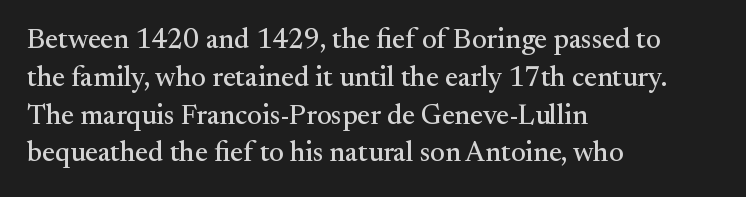
The image shows 28 px serif type, upright; set left-aligned, normal line spacing (1.35x), normal letter spacing, not underlined; medium stroke contrast and a small x-height.
